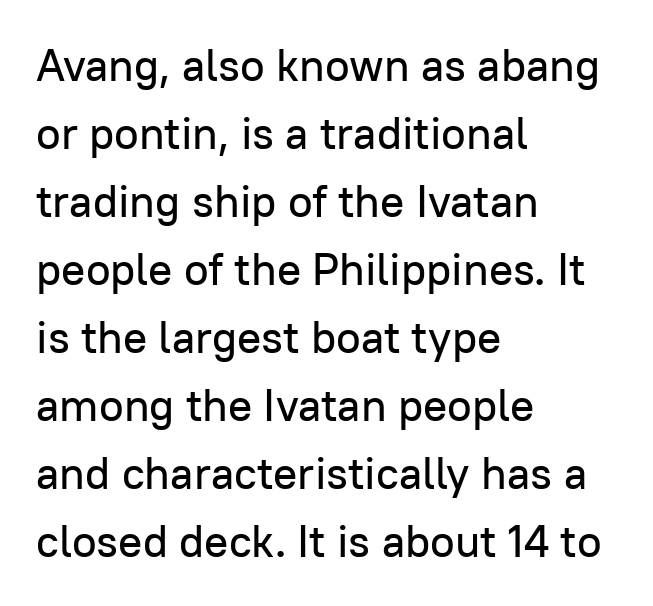
Q: Is the text italic (slanted)? A: No, it is upright.
Q: Is the typeface a serif or a sans-serif typeface? A: Sans-serif.
Q: Is the text underlined? A: No.
Q: How is the paragraph aligned? A: Left-aligned.
Q: Is the spacing between letters normal or unusually wide? A: Normal.
Q: Is the spacing between lines tight, normal or loose? A: Normal.
Q: Width (condensed, normal, or wide)? A: Normal.
Q: Stroke contrast? A: Low.
Q: x-height? A: Medium.
Q: Monospaced? A: No.
